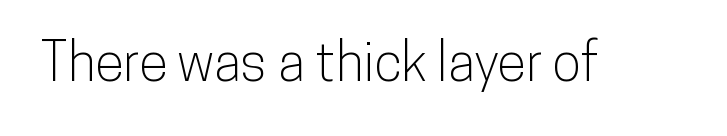
The image shows 53 px condensed sans-serif type, upright; set normal letter spacing, not underlined; low stroke contrast and a medium x-height.
